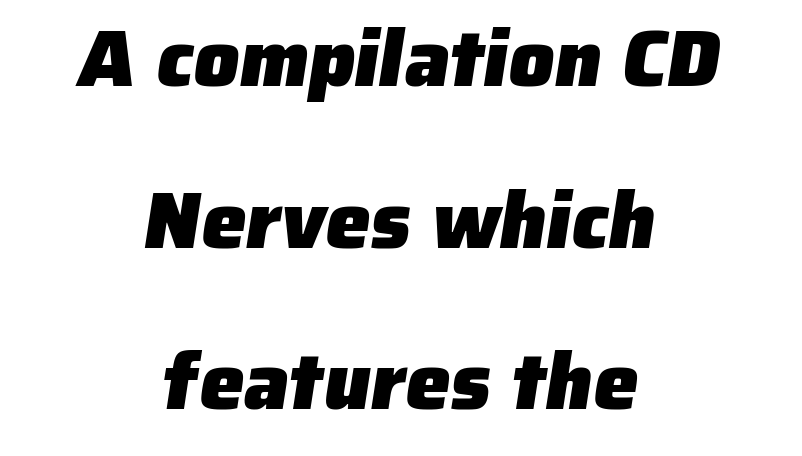
The image shows 80 px heavy sans-serif type; set centered, loose line spacing (2.02x), normal letter spacing, not underlined; low stroke contrast and a medium x-height.
